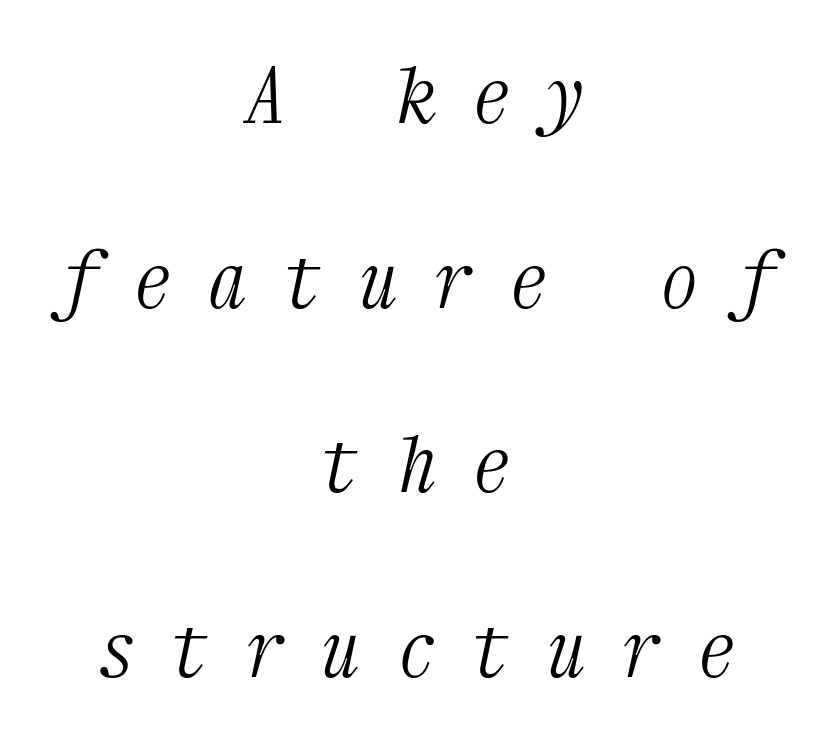
The image shows 76 px light, condensed serif type, italic (leaning right), monospaced; set centered, loose line spacing (2.43x), unusually wide letter spacing (+0.49 em), not underlined; medium stroke contrast and a medium x-height.
